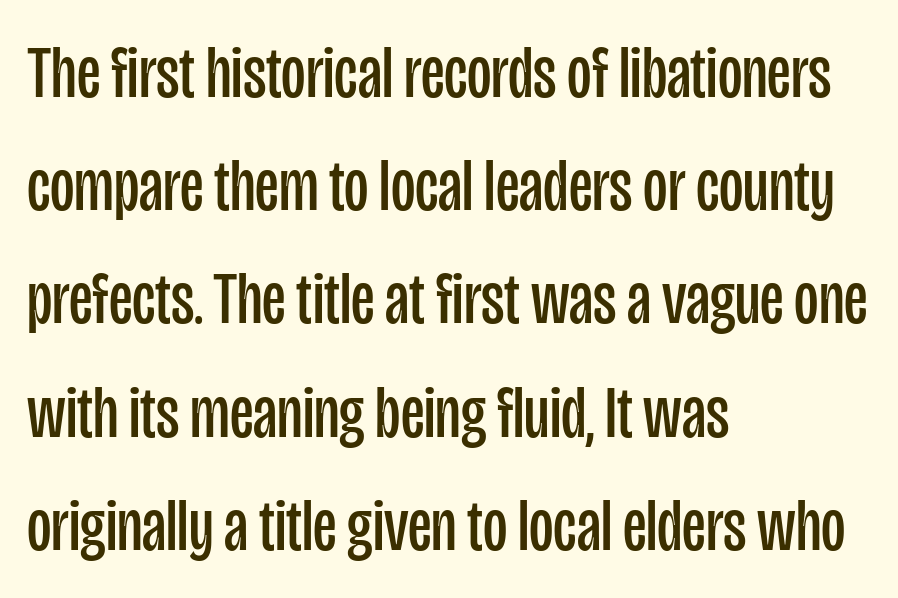
{"serif": "no", "italic": "no", "bold": "no", "weight": "regular", "width": "condensed", "stroke_contrast": "low", "x_height": "large", "monospaced": "no", "underline": "no", "align": "left", "line_spacing": "normal", "line_spacing_ratio": 1.51, "letter_spacing": "normal", "letter_spacing_em": 0.0, "glyph_px": 75}
